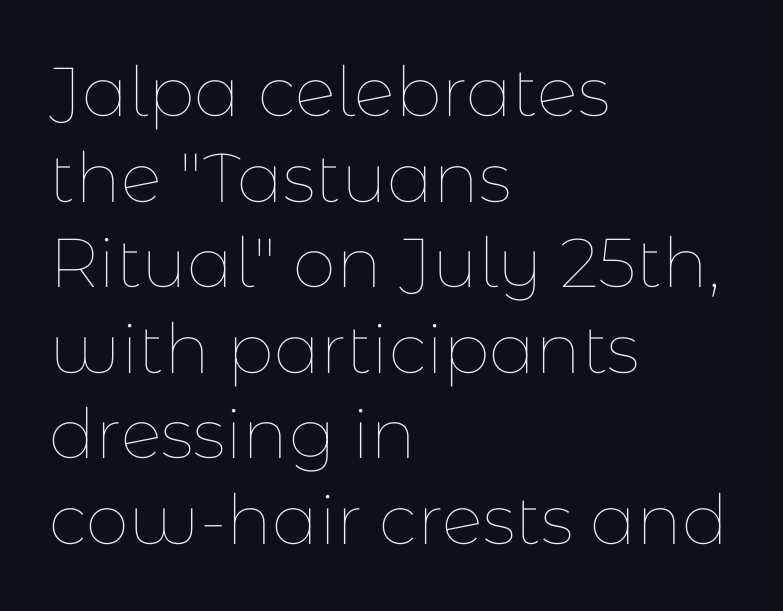
The face used here is proportionally spaced, like ordinary book or web type. The lettering stays uniformly vertical, giving the passage a roman look. These lines keep a tight, regular rhythm from letter to letter. Stroke thickness stays within the range of a standard reading face or lighter. A classic flush-left, rag-right setting is used for this passage.
